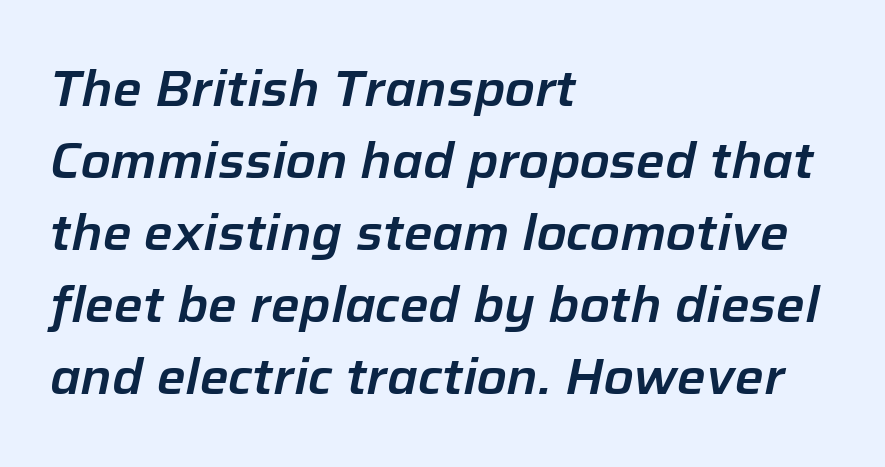
Clear beneath every line of the passage. Slanted lettering throughout. Spacing verdict: proportional, widths tailored to each character. Notice how descenders clear the ascenders below comfortably — that's standard leading. There is no visible air inserted between adjacent glyphs. Line starts are locked; line ends wander.
